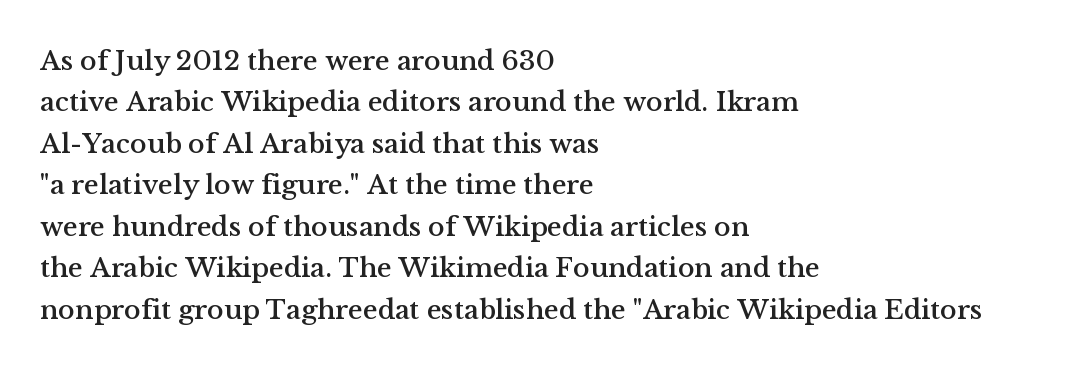
Q: Is the text italic (slanted)? A: No, it is upright.
Q: Is the typeface a serif or a sans-serif typeface? A: Serif.
Q: Is the text underlined? A: No.
Q: How is the paragraph aligned? A: Left-aligned.
Q: Is the spacing between letters normal or unusually wide? A: Normal.
Q: Is the spacing between lines tight, normal or loose? A: Normal.
Q: Width (condensed, normal, or wide)? A: Normal.
Q: Stroke contrast? A: Medium.
Q: x-height? A: Medium.
Q: Monospaced? A: No.
